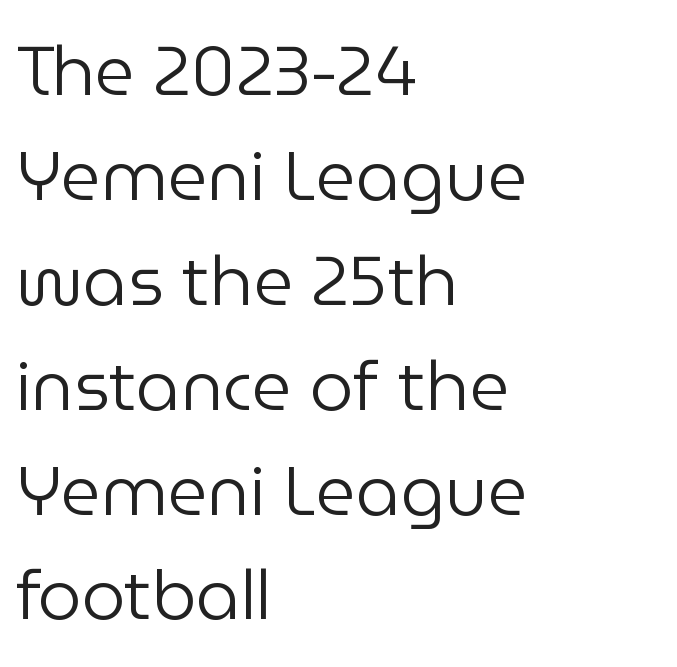
Q: Is the text bold? A: No.
Q: Is the text italic (slanted)? A: No, it is upright.
Q: Is the typeface a serif or a sans-serif typeface? A: Sans-serif.
Q: Is the text underlined? A: No.
Q: How is the paragraph aligned? A: Left-aligned.
Q: Is the spacing between letters normal or unusually wide? A: Normal.
Q: Is the spacing between lines tight, normal or loose? A: Normal.
Q: Width (condensed, normal, or wide)? A: Normal.
Q: Stroke contrast? A: Low.
Q: x-height? A: Medium.
Q: Monospaced? A: No.
